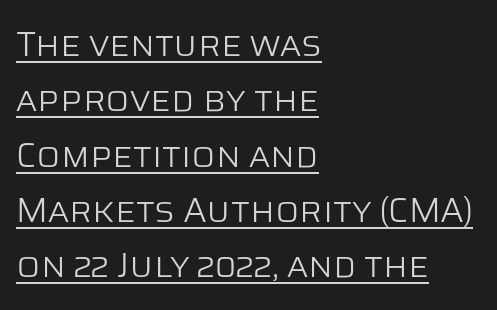
The image shows 35 px light sans-serif type, upright; set left-aligned, normal line spacing (1.58x), normal letter spacing, underlined; low stroke contrast and a large x-height.
